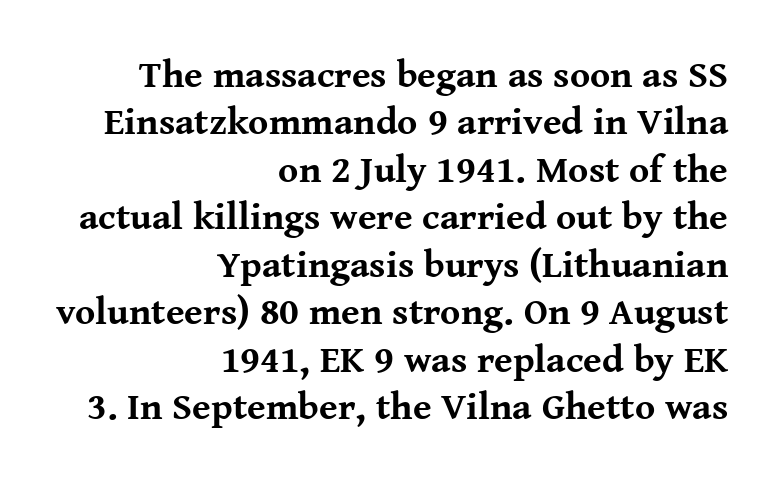
{"serif": "yes", "italic": "no", "bold": "yes", "weight": "bold", "width": "normal", "stroke_contrast": "medium", "x_height": "medium", "monospaced": "no", "underline": "no", "align": "right", "line_spacing": "normal", "line_spacing_ratio": 1.25, "letter_spacing": "normal", "letter_spacing_em": 0.0, "glyph_px": 38}
